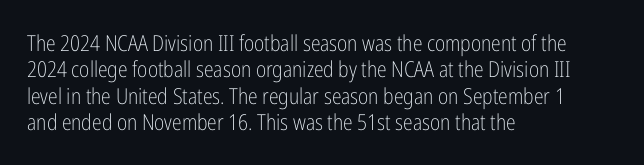
The image shows 22 px text type, upright; set left-aligned, line spacing 1.2x, normal letter spacing, not underlined.
